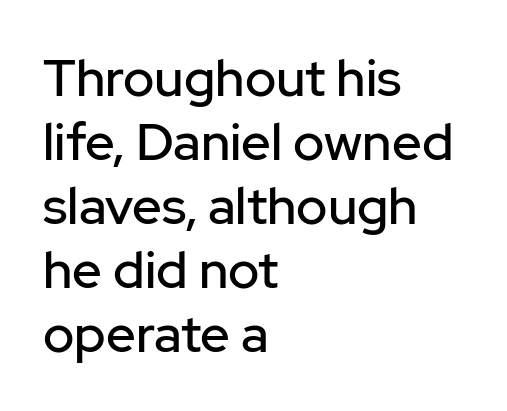
{"serif": "no", "italic": "no", "width": "normal", "stroke_contrast": "low", "x_height": "medium", "monospaced": "no", "underline": "no", "align": "left", "line_spacing_ratio": 1.23, "letter_spacing": "normal", "letter_spacing_em": 0.0, "glyph_px": 52}
